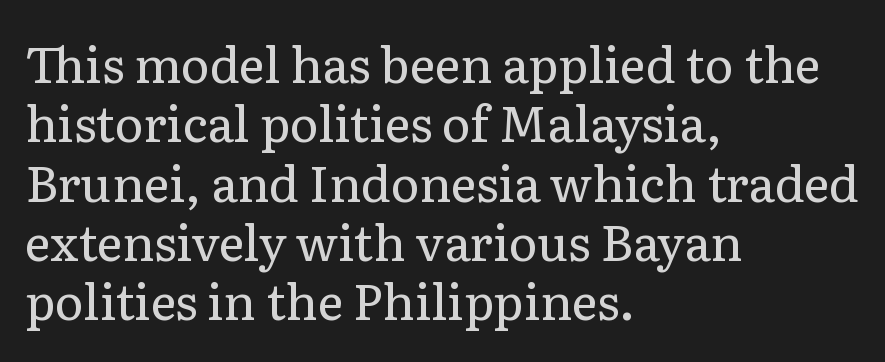
Q: Is the text bold? A: No.
Q: Is the text italic (slanted)? A: No, it is upright.
Q: Is the typeface a serif or a sans-serif typeface? A: Serif.
Q: Is the text underlined? A: No.
Q: How is the paragraph aligned? A: Left-aligned.
Q: Is the spacing between letters normal or unusually wide? A: Normal.
Q: Width (condensed, normal, or wide)? A: Normal.
Q: Stroke contrast? A: Low.
Q: x-height? A: Medium.
Q: Monospaced? A: No.
